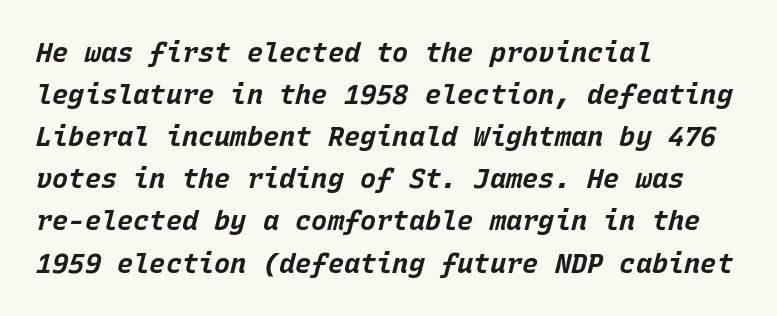
Q: Is the text bold? A: Yes.
Q: Is the text italic (slanted)? A: Yes, it leans right by about 15 degrees.
Q: Is the text underlined? A: No.
Q: How is the paragraph aligned? A: Left-aligned.
Q: Is the spacing between letters normal or unusually wide? A: Normal.
Q: Is the spacing between lines tight, normal or loose? A: Normal.
